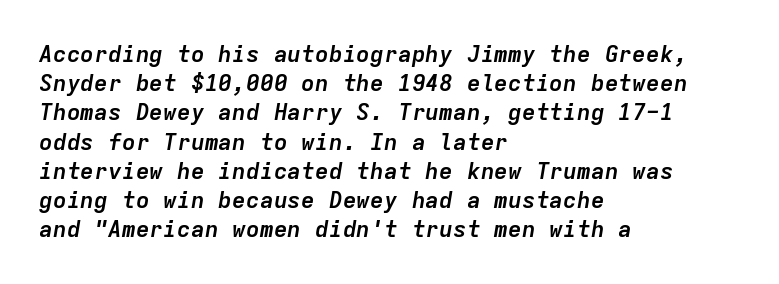
The image shows 23 px bold type, italic (leaning right); set left-aligned, normal line spacing (1.27x), normal letter spacing, not underlined.
